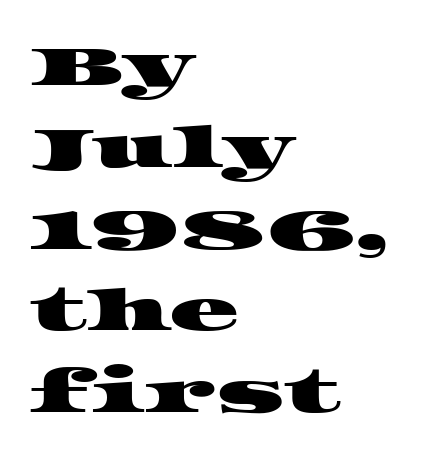
Words float on clear page, feet unadorned. What's the leading like? Ordinary, nothing unusual. Is the letter spacing exaggerated? No — it looks like the ordinary default. Each line starts at the same left margin while the right side varies. The rendering uses natural spacing where letterforms have individual widths. Note: serifs present on the glyphs.
